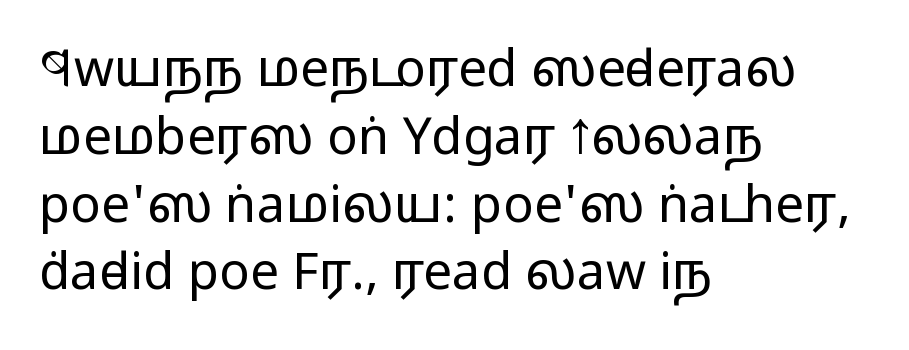
The image shows 51 px regular-weight, wide sans-serif type, upright; set left-aligned, normal line spacing (1.33x), normal letter spacing, not underlined; low stroke contrast and a medium x-height.
